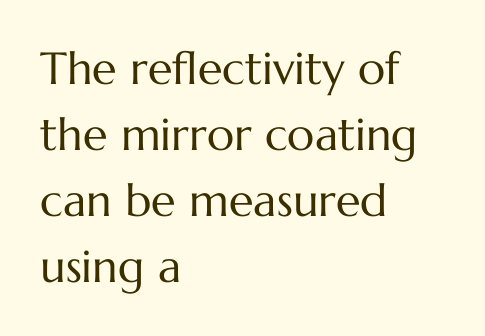
The image shows 45 px regular-weight type, upright; set left-aligned, normal line spacing (1.47x), normal letter spacing, not underlined; medium stroke contrast and a medium x-height.
